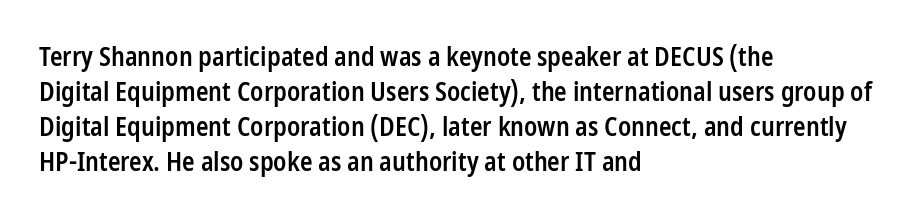
These words are printed semibold, heavier than regular yet not bold. If you measured baseline to baseline, you'd find a middling distance. Upright lettering throughout. Plain, unruled lines of type. Characters follow at the spacing the type designer built in. The lines in this sample share a left origin and differ only in where they stop.
